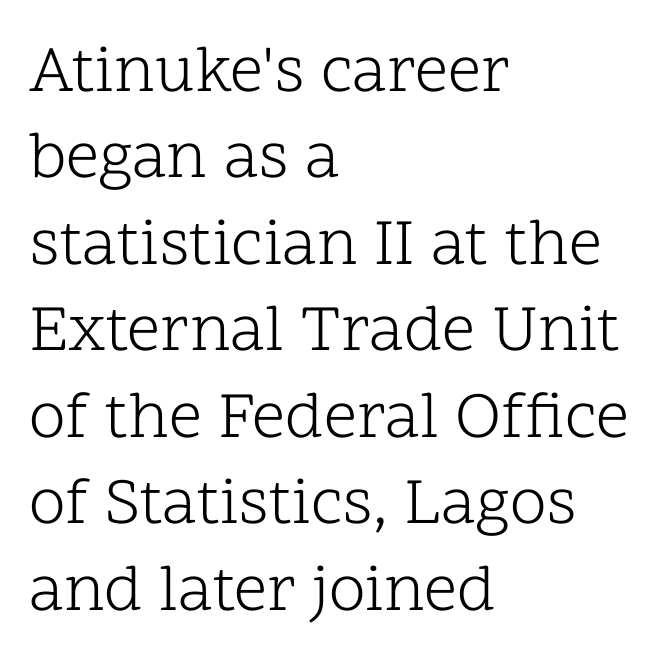
The image shows 66 px light serif type, upright; set left-aligned, normal line spacing (1.31x), normal letter spacing, not underlined; low stroke contrast and a medium x-height.
